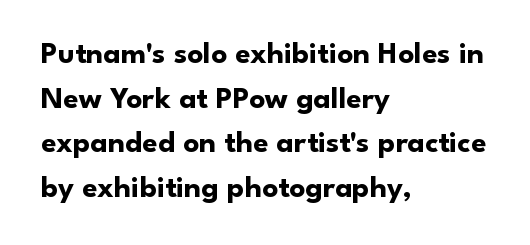
The image shows 31 px bold sans-serif type, upright; set left-aligned, normal line spacing (1.44x), normal letter spacing, not underlined; low stroke contrast and a small x-height.
